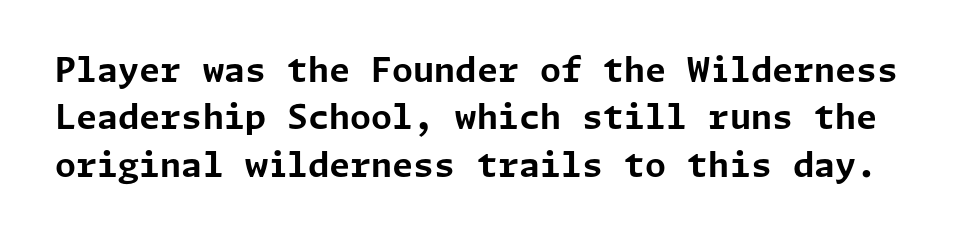
Q: Is the text bold? A: Yes.
Q: Is the text italic (slanted)? A: No, it is upright.
Q: Is the typeface a serif or a sans-serif typeface? A: Sans-serif.
Q: Is the text underlined? A: No.
Q: Is the spacing between letters normal or unusually wide? A: Normal.
Q: Is the spacing between lines tight, normal or loose? A: Normal.
Q: Width (condensed, normal, or wide)? A: Normal.
Q: Stroke contrast? A: Low.
Q: x-height? A: Medium.
